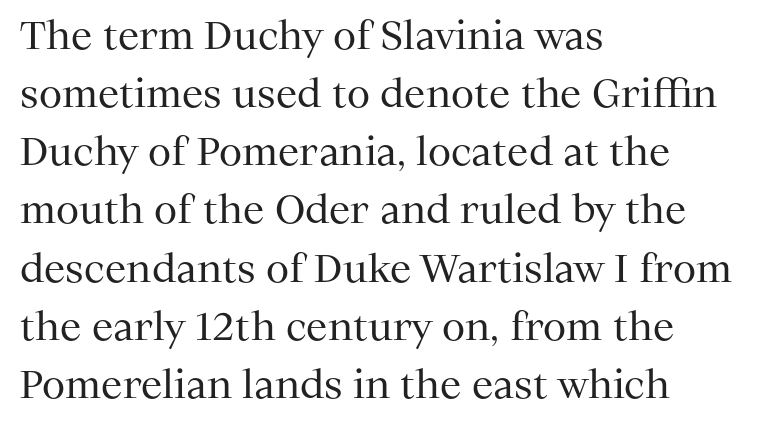
Q: Is the text bold? A: No.
Q: Is the text italic (slanted)? A: No, it is upright.
Q: Is the typeface a serif or a sans-serif typeface? A: Serif.
Q: Is the text underlined? A: No.
Q: How is the paragraph aligned? A: Left-aligned.
Q: Is the spacing between letters normal or unusually wide? A: Normal.
Q: Is the spacing between lines tight, normal or loose? A: Normal.
Q: Width (condensed, normal, or wide)? A: Normal.
Q: Stroke contrast? A: Medium.
Q: x-height? A: Medium.
Q: Monospaced? A: No.
